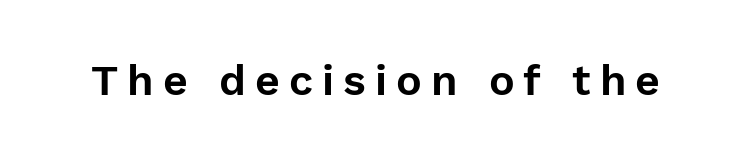
Check the space under the baseline: it is left empty. The letters carry no serifs — their stems end cleanly without finishing strokes. Ordinary non-slanted type is in use. Is this a fixed-width face? No — the glyphs have proportional, varying widths.
